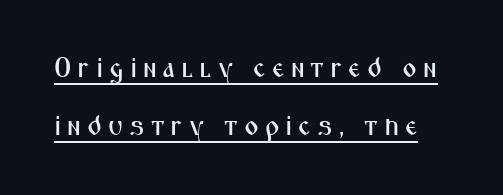
Emphasis is given by a line drawn under the lettering. Airy leading. You can tell it's not italic because the verticals are truly vertical. These lines are rendered in a variable-pitch font.
